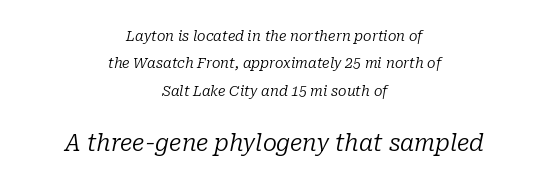
{"italic": "yes", "lean": "right", "slant_degrees": 10, "bold": "no", "underline": "no", "align": "center", "line_spacing": "loose", "line_spacing_ratio": 1.96, "letter_spacing": "normal", "letter_spacing_em": 0.0, "larger_block": "second", "size_ratio": 1.64, "glyph_px": 23}
